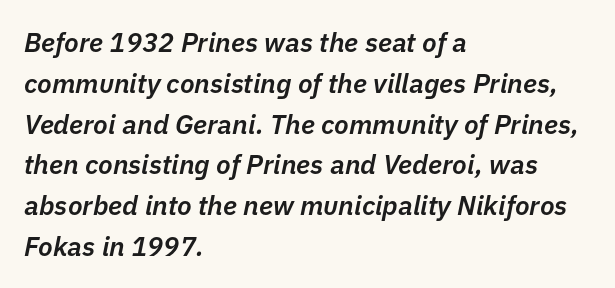
Q: Is the text bold? A: Semi-bold.
Q: Is the text italic (slanted)? A: Yes, it leans right by about 11 degrees.
Q: Is the text underlined? A: No.
Q: How is the paragraph aligned? A: Left-aligned.
Q: Is the spacing between letters normal or unusually wide? A: Normal.
Q: Is the spacing between lines tight, normal or loose? A: Normal.
